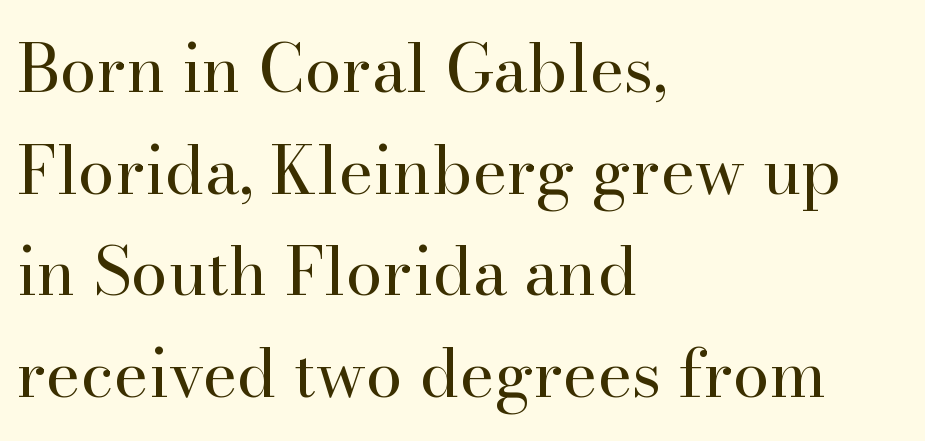
Q: Is the text bold? A: No.
Q: Is the text italic (slanted)? A: No, it is upright.
Q: Is the typeface a serif or a sans-serif typeface? A: Serif.
Q: Is the text underlined? A: No.
Q: How is the paragraph aligned? A: Left-aligned.
Q: Is the spacing between letters normal or unusually wide? A: Normal.
Q: Is the spacing between lines tight, normal or loose? A: Normal.
Q: Width (condensed, normal, or wide)? A: Normal.
Q: Stroke contrast? A: High.
Q: x-height? A: Small.
Q: Monospaced? A: No.
